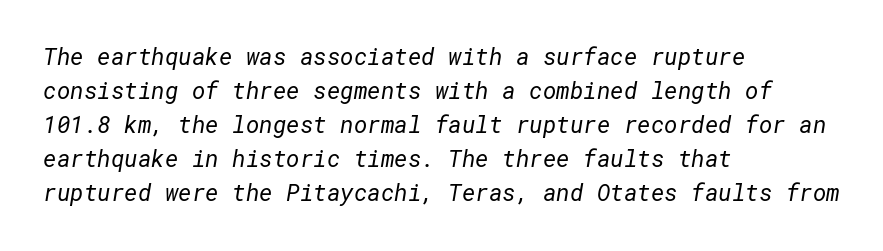
{"bold": "no", "underline": "no", "align": "left", "line_spacing": "normal", "line_spacing_ratio": 1.48, "letter_spacing": "normal", "letter_spacing_em": 0.0, "glyph_px": 23}
